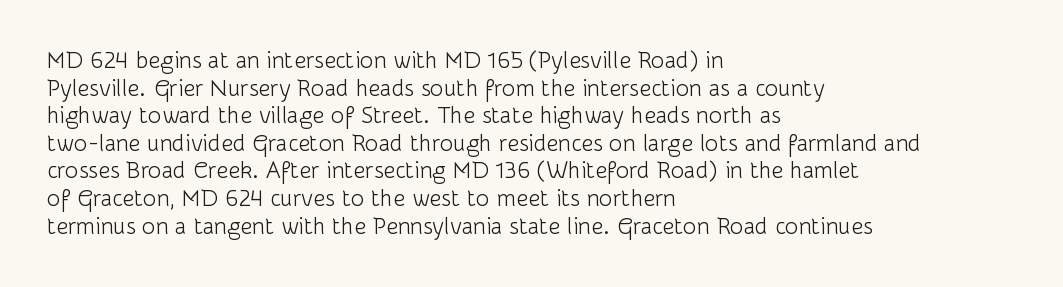
The image shows 23 px text type, upright; set left-aligned, line spacing 1.2x, normal letter spacing, not underlined.
